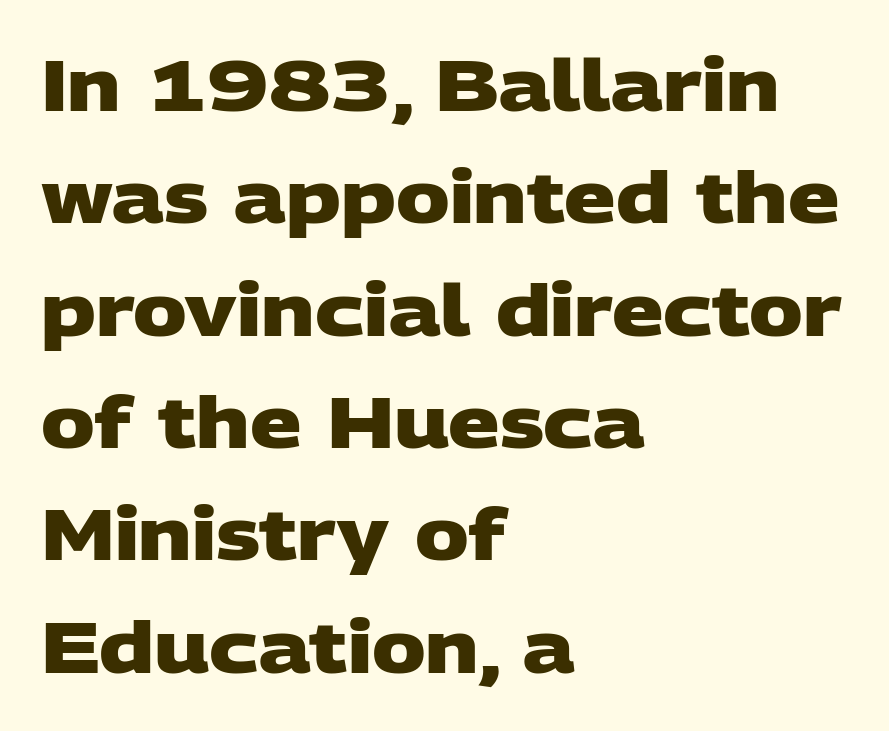
Q: Is the text bold? A: Yes.
Q: Is the typeface a serif or a sans-serif typeface? A: Sans-serif.
Q: Is the text underlined? A: No.
Q: How is the paragraph aligned? A: Left-aligned.
Q: Is the spacing between letters normal or unusually wide? A: Normal.
Q: Is the spacing between lines tight, normal or loose? A: Normal.
Q: Width (condensed, normal, or wide)? A: Wide.
Q: Stroke contrast? A: Low.
Q: x-height? A: Large.
Q: Monospaced? A: No.
